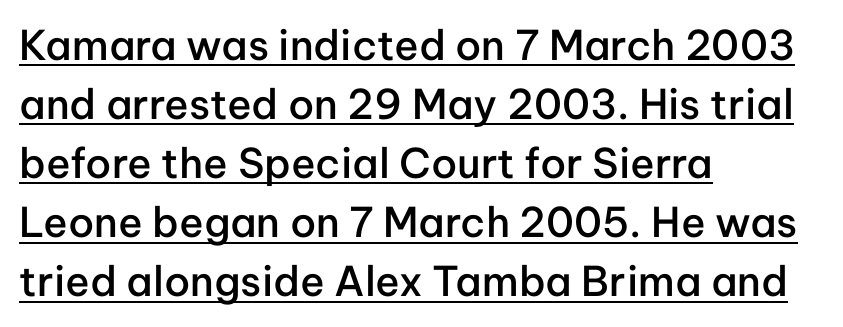
Q: Is the text bold? A: Semi-bold.
Q: Is the text italic (slanted)? A: No, it is upright.
Q: Is the typeface a serif or a sans-serif typeface? A: Sans-serif.
Q: Is the text underlined? A: Yes.
Q: How is the paragraph aligned? A: Left-aligned.
Q: Is the spacing between letters normal or unusually wide? A: Normal.
Q: Is the spacing between lines tight, normal or loose? A: Normal.
Q: Width (condensed, normal, or wide)? A: Normal.
Q: Stroke contrast? A: Low.
Q: x-height? A: Medium.
Q: Monospaced? A: No.
